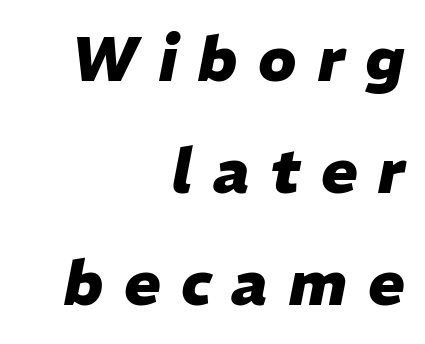
{"italic": "yes", "lean": "right", "slant_degrees": 11, "bold": "yes", "weight": "heavy", "width": "normal", "stroke_contrast": "low", "x_height": "medium", "monospaced": "no", "underline": "no", "align": "right", "line_spacing_ratio": 1.84, "letter_spacing": "wide", "letter_spacing_em": 0.34, "glyph_px": 61}
